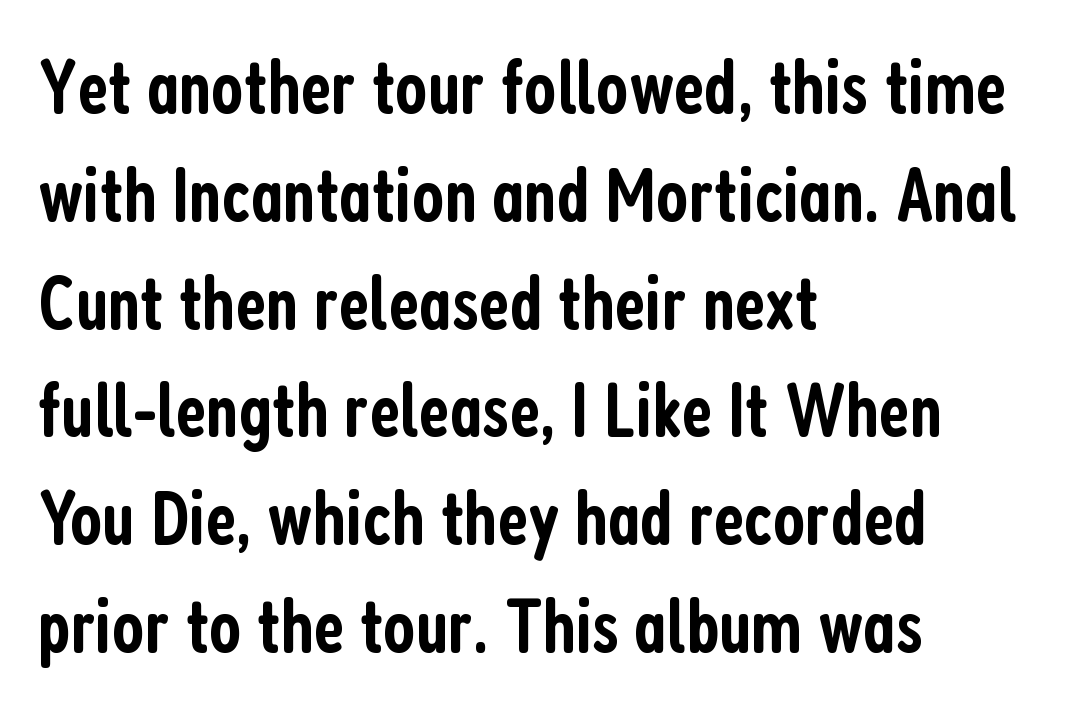
{"serif": "no", "italic": "no", "bold": "semi", "weight": "semibold", "width": "condensed", "stroke_contrast": "low", "x_height": "medium", "monospaced": "no", "underline": "no", "align": "left", "line_spacing": "normal", "line_spacing_ratio": 1.4, "letter_spacing": "normal", "letter_spacing_em": 0.0, "glyph_px": 77}
